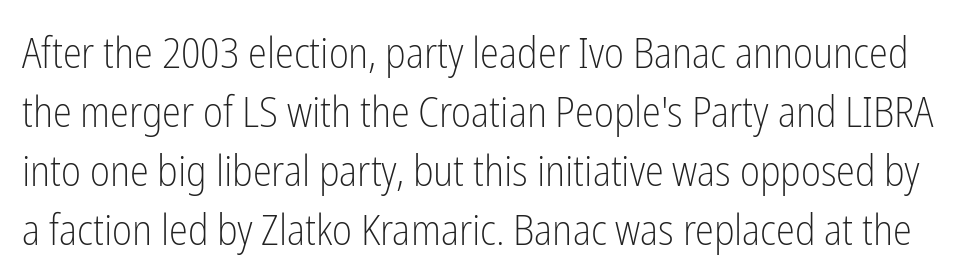
Q: Is the text bold? A: No.
Q: Is the text italic (slanted)? A: No, it is upright.
Q: Is the typeface a serif or a sans-serif typeface? A: Sans-serif.
Q: Is the text underlined? A: No.
Q: Is the spacing between letters normal or unusually wide? A: Normal.
Q: Is the spacing between lines tight, normal or loose? A: Normal.
Q: Width (condensed, normal, or wide)? A: Condensed.
Q: Stroke contrast? A: Low.
Q: x-height? A: Medium.
Q: Monospaced? A: No.
